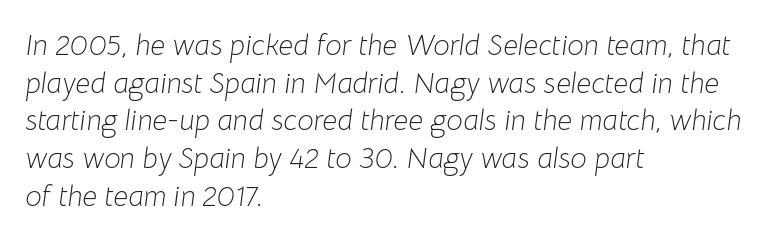
The image shows 29 px light type, italic (leaning right); set left-aligned, normal line spacing (1.3x), normal letter spacing, not underlined; low stroke contrast and a medium x-height.
